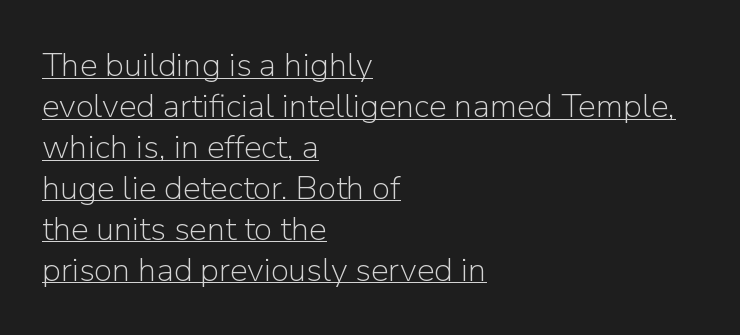
The image shows 33 px light sans-serif type, upright; set left-aligned, line spacing 1.24x, normal letter spacing, underlined; low stroke contrast and a medium x-height.
